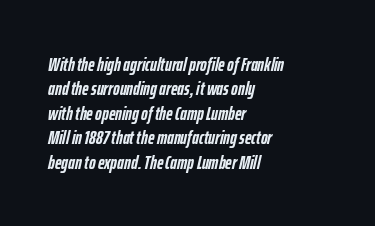
{"italic": "yes", "lean": "right", "slant_degrees": 12, "bold": "yes", "underline": "no", "align": "left", "line_spacing_ratio": 1.22, "letter_spacing": "normal", "letter_spacing_em": 0.0, "glyph_px": 20}
